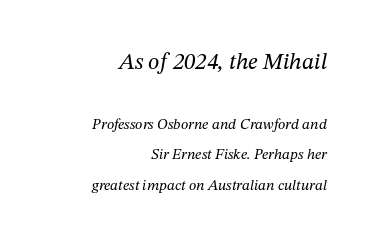
Does extra space separate the letters? No, they use regular spacing. Stems here are at most as thick as an everyday book face. These two chunks differ in scale, with the top chunk taking the larger measure. Whoever set this chose breathing room over compactness in the vertical rhythm.
